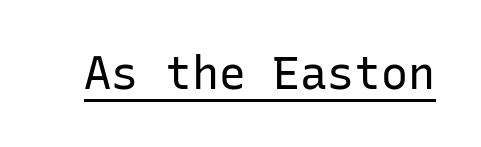
The image shows 45 px regular-weight sans-serif type, upright, monospaced; set normal letter spacing, underlined; low stroke contrast and a medium x-height.
